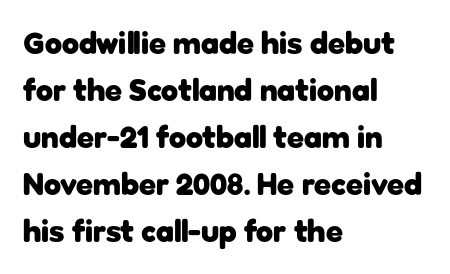
The image shows 31 px heavy sans-serif type, upright; set left-aligned, normal line spacing (1.52x), normal letter spacing, not underlined; low stroke contrast and a medium x-height.
